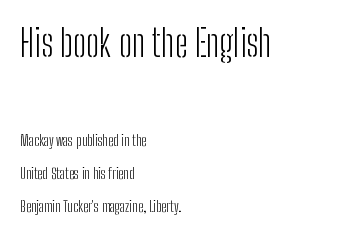
{"serif": "no", "italic": "no", "bold": "no", "weight": "light", "width": "condensed", "stroke_contrast": "low", "x_height": "medium", "monospaced": "no", "underline": "no", "align": "left", "line_spacing": "loose", "line_spacing_ratio": 2.2, "letter_spacing": "normal", "letter_spacing_em": 0.0, "larger_block": "first", "size_ratio": 2.47, "glyph_px": 37}
